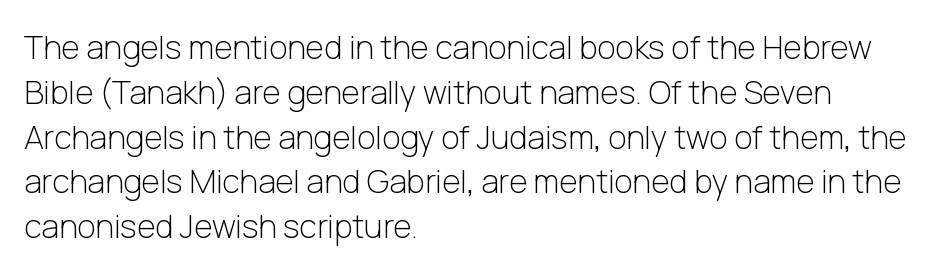
The image shows 32 px light sans-serif type, upright; set left-aligned, normal line spacing (1.4x), normal letter spacing, not underlined; low stroke contrast and a medium x-height.
